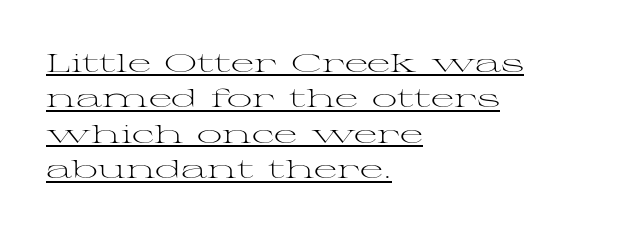
Q: Is the text bold? A: No.
Q: Is the text italic (slanted)? A: No, it is upright.
Q: Is the text underlined? A: Yes.
Q: How is the paragraph aligned? A: Left-aligned.
Q: Is the spacing between letters normal or unusually wide? A: Normal.
Q: Is the spacing between lines tight, normal or loose? A: Normal.
